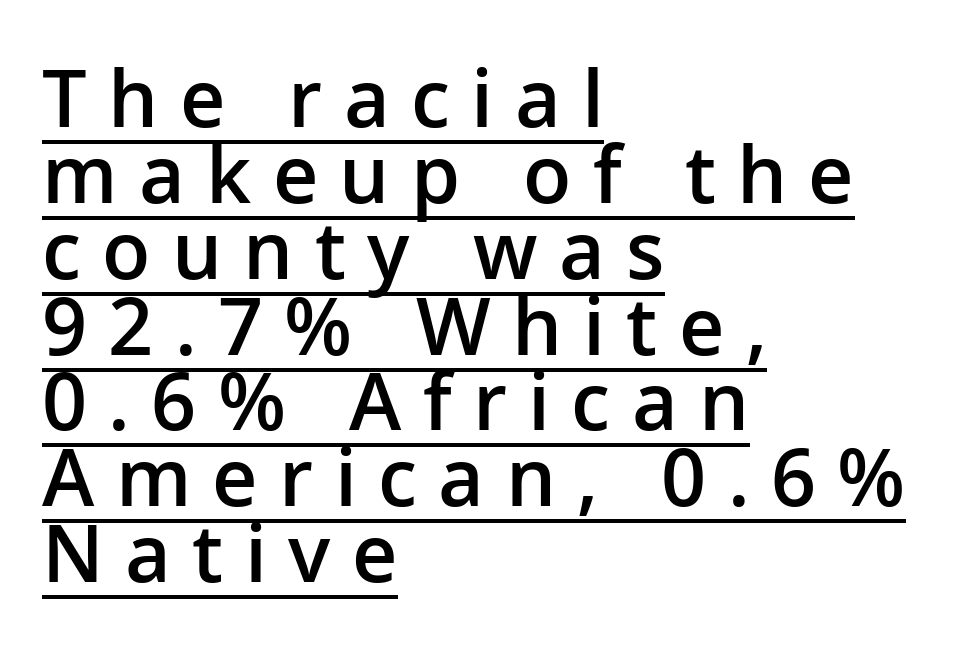
Q: Is the text bold? A: Semi-bold.
Q: Is the text italic (slanted)? A: No, it is upright.
Q: Is the typeface a serif or a sans-serif typeface? A: Sans-serif.
Q: Is the text underlined? A: Yes.
Q: How is the paragraph aligned? A: Left-aligned.
Q: Is the spacing between letters normal or unusually wide? A: Unusually wide.
Q: Is the spacing between lines tight, normal or loose? A: Tight.
Q: Width (condensed, normal, or wide)? A: Normal.
Q: Stroke contrast? A: Low.
Q: x-height? A: Medium.
Q: Monospaced? A: No.
